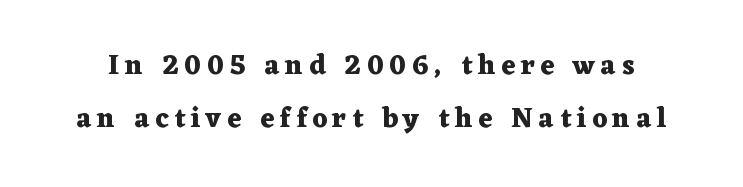
Q: Is the text bold? A: Yes.
Q: Is the text italic (slanted)? A: No, it is upright.
Q: Is the typeface a serif or a sans-serif typeface? A: Serif.
Q: Is the text underlined? A: No.
Q: Is the spacing between letters normal or unusually wide? A: Unusually wide.
Q: Width (condensed, normal, or wide)? A: Wide.
Q: Stroke contrast? A: Medium.
Q: x-height? A: Medium.
Q: Monospaced? A: No.
